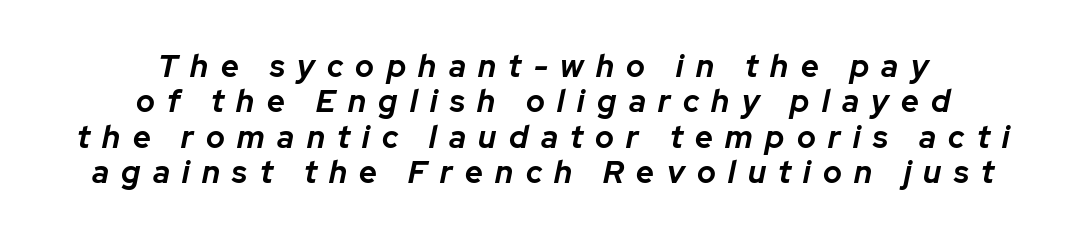
{"italic": "yes", "lean": "right", "slant_degrees": 12, "bold": "yes", "weight": "bold", "width": "normal", "stroke_contrast": "low", "x_height": "medium", "monospaced": "no", "underline": "no", "align": "center", "line_spacing": "tight", "line_spacing_ratio": 1.14, "letter_spacing": "wide", "letter_spacing_em": 0.4, "glyph_px": 31}
